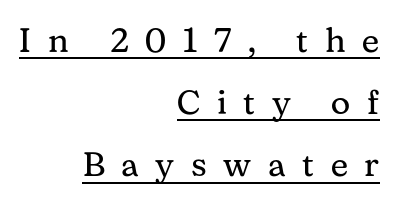
{"serif": "yes", "italic": "no", "bold": "no", "weight": "regular", "width": "normal", "stroke_contrast": "medium", "x_height": "medium", "monospaced": "no", "underline": "yes", "align": "right", "line_spacing_ratio": 1.83, "letter_spacing": "wide", "letter_spacing_em": 0.49, "glyph_px": 34}
